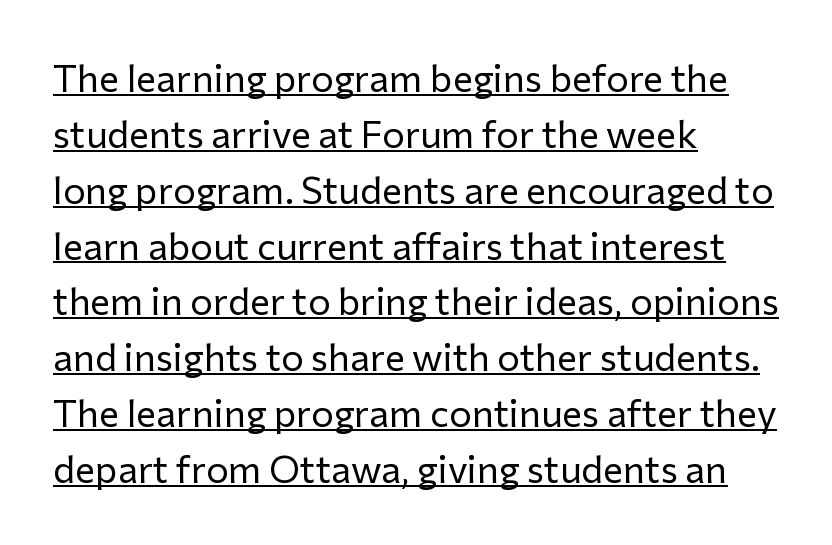
Q: Is the text bold? A: No.
Q: Is the text italic (slanted)? A: No, it is upright.
Q: Is the typeface a serif or a sans-serif typeface? A: Sans-serif.
Q: Is the text underlined? A: Yes.
Q: How is the paragraph aligned? A: Left-aligned.
Q: Is the spacing between letters normal or unusually wide? A: Normal.
Q: Is the spacing between lines tight, normal or loose? A: Normal.
Q: Width (condensed, normal, or wide)? A: Normal.
Q: Stroke contrast? A: Low.
Q: x-height? A: Medium.
Q: Monospaced? A: No.
